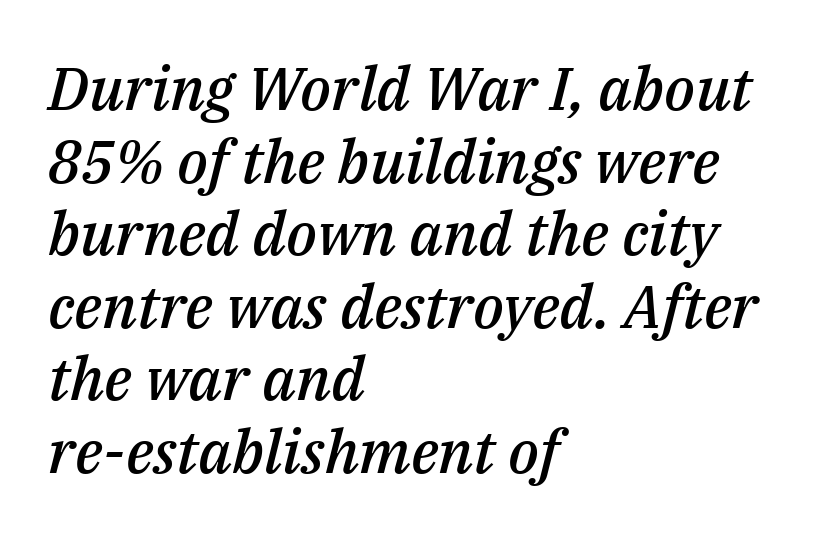
Q: Is the text bold? A: Semi-bold.
Q: Is the text italic (slanted)? A: Yes, it leans right by about 14 degrees.
Q: Is the text underlined? A: No.
Q: How is the paragraph aligned? A: Left-aligned.
Q: Is the spacing between letters normal or unusually wide? A: Normal.
Q: Width (condensed, normal, or wide)? A: Normal.
Q: Stroke contrast? A: Medium.
Q: x-height? A: Medium.
Q: Monospaced? A: No.
